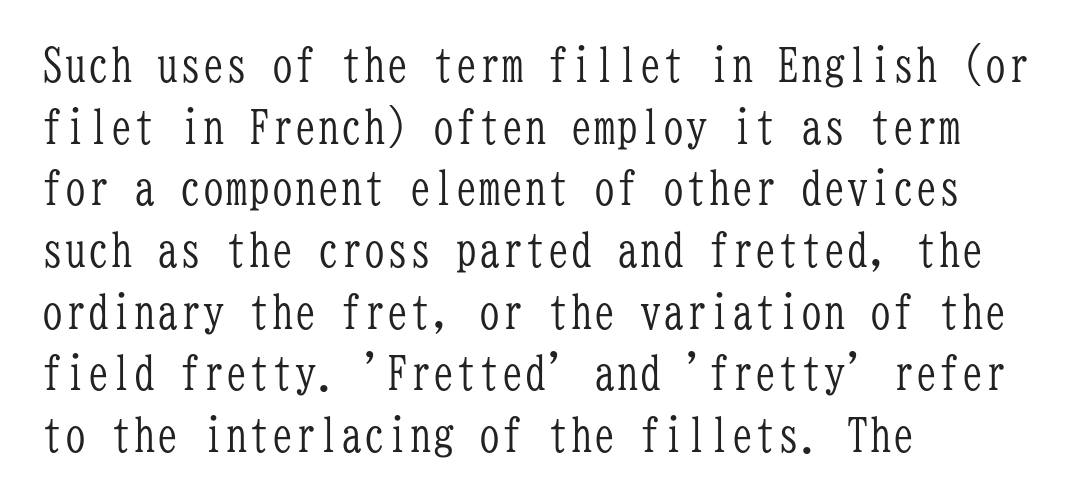
The image shows 46 px light, condensed serif type, upright, monospaced; set left-aligned, normal line spacing (1.34x), normal letter spacing, not underlined; low stroke contrast and a medium x-height.
